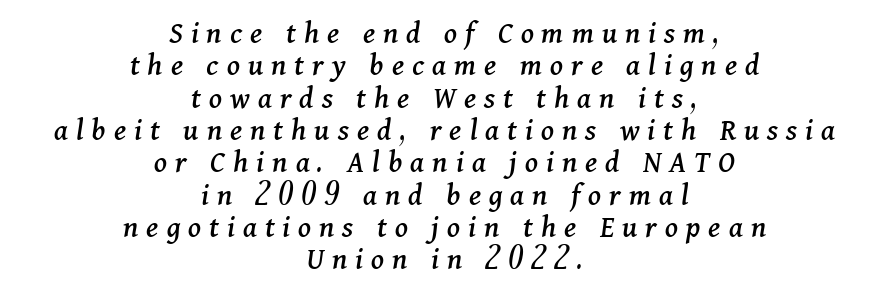
These lines huddle together more closely than default settings would place them. Regarding serifs, this sample has them. These lines have a slow, spaced-out rhythm from letter to letter. Horizontal alignment here is central, giving a formal, balanced look. You can tell it's italic because the verticals aren't actually vertical.
